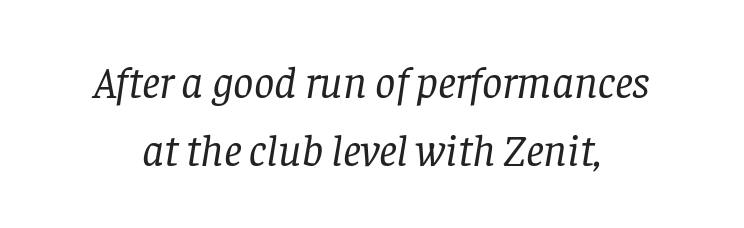
The letters look calm and open, with moderate or lighter stems. Rule under the text: the space is simply empty. The passage shown stacks its lines at a standard gap. Observe the serifs anchoring each vertical stroke in this sample. The letters are slanted; this is an italic face. You could not count columns in this text — the font is proportionally spaced.
